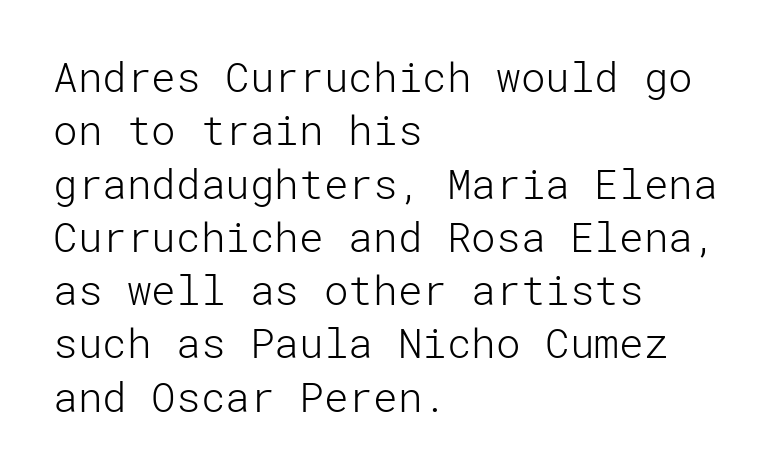
{"serif": "no", "italic": "no", "bold": "no", "weight": "light", "width": "normal", "stroke_contrast": "low", "x_height": "medium", "underline": "no", "align": "left", "line_spacing": "normal", "line_spacing_ratio": 1.3, "letter_spacing": "normal", "letter_spacing_em": 0.0, "glyph_px": 41}
